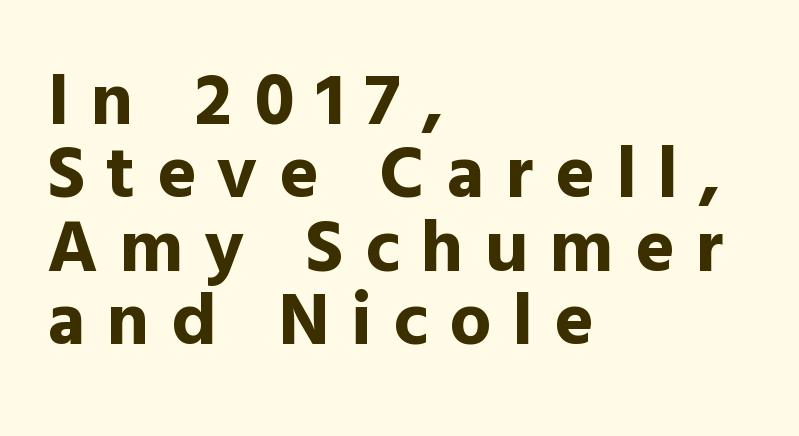
Q: Is the text bold? A: Yes.
Q: Is the text italic (slanted)? A: No, it is upright.
Q: Is the typeface a serif or a sans-serif typeface? A: Sans-serif.
Q: Is the text underlined? A: No.
Q: How is the paragraph aligned? A: Left-aligned.
Q: Is the spacing between letters normal or unusually wide? A: Unusually wide.
Q: Is the spacing between lines tight, normal or loose? A: Tight.
Q: Width (condensed, normal, or wide)? A: Normal.
Q: x-height? A: Medium.
Q: Monospaced? A: No.
